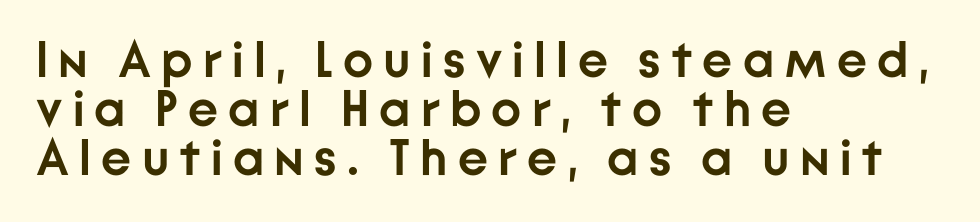
The image shows 51 px semibold sans-serif type, upright; set left-aligned, tight line spacing (0.96x), unusually wide letter spacing (+0.2 em), not underlined; low stroke contrast and a medium x-height.
